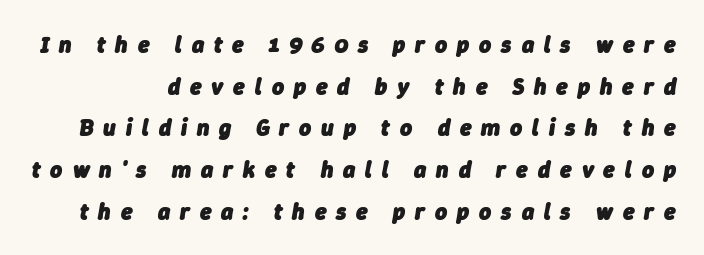
Beneath every word, the page is bare. The typography opts for an oblique posture over an upright one. Look at the stroke-to-counter ratio: heavy, a bold. Is the letter spacing exaggerated? Yes — the characters are pushed far apart.
